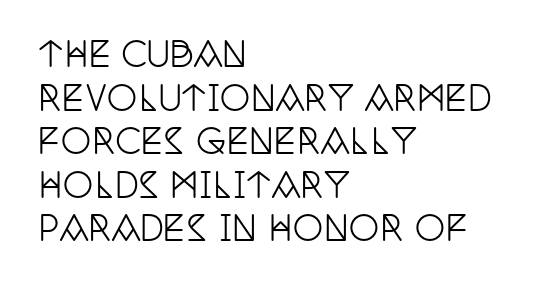
The image shows 34 px condensed serif type, upright; set left-aligned, normal line spacing (1.28x), normal letter spacing, not underlined; low stroke contrast and a large x-height.
